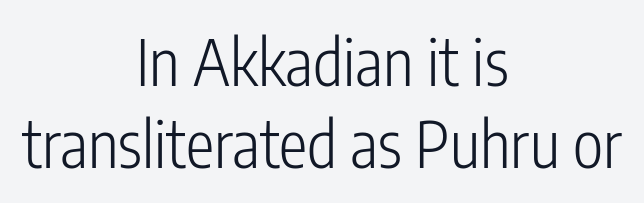
The image shows 64 px light, condensed sans-serif type, upright; set centered, normal line spacing (1.28x), normal letter spacing, not underlined; low stroke contrast and a medium x-height.
